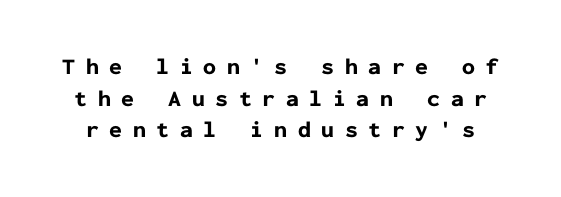
The image shows 23 px bold type, upright; set normal line spacing (1.38x), unusually wide letter spacing (+0.46 em), not underlined.
